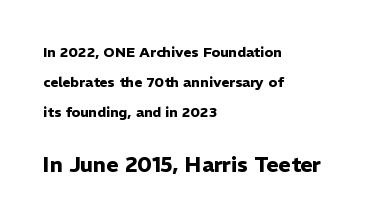
The image shows 21 px bold type, upright; set left-aligned, loose line spacing (2.16x), normal letter spacing, not underlined; the second (bottom) block is 1.5x larger.
